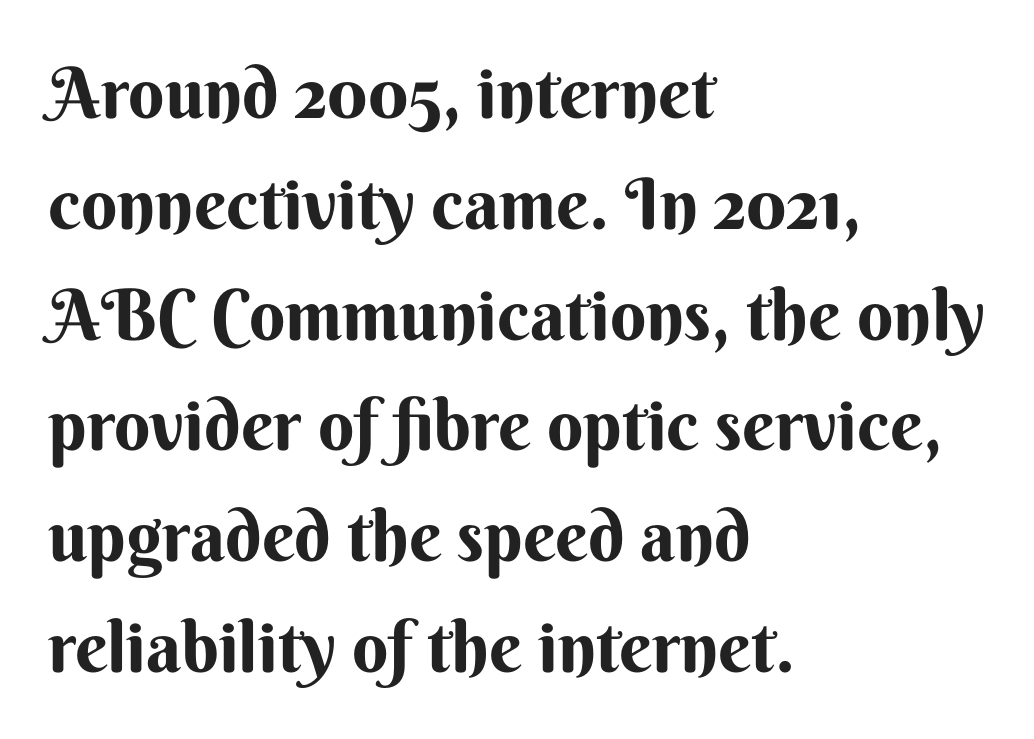
{"serif": "no", "italic": "no", "bold": "yes", "weight": "bold", "width": "normal", "stroke_contrast": "medium", "x_height": "small", "monospaced": "no", "underline": "no", "align": "left", "line_spacing": "normal", "line_spacing_ratio": 1.56, "letter_spacing": "normal", "letter_spacing_em": 0.0, "glyph_px": 71}
